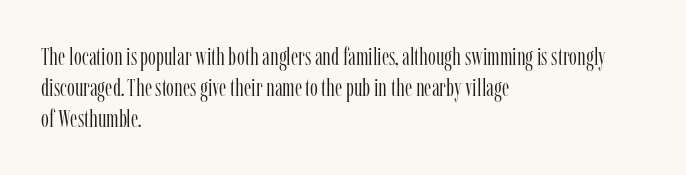
The image shows 25 px text type, upright; set left-aligned, line spacing 1.24x, normal letter spacing, not underlined.
